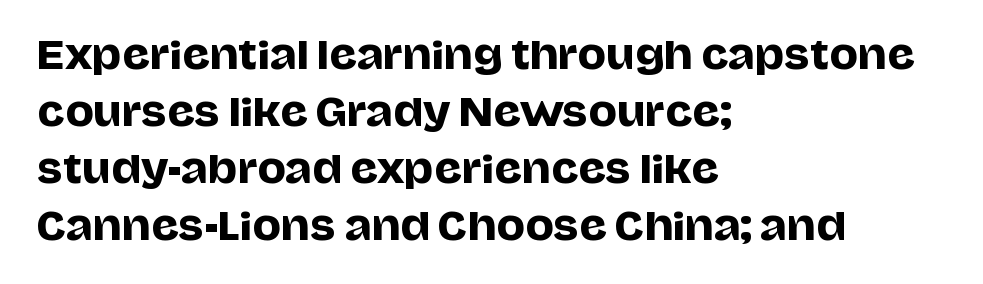
Q: Is the text italic (slanted)? A: No, it is upright.
Q: Is the typeface a serif or a sans-serif typeface? A: Sans-serif.
Q: Is the text underlined? A: No.
Q: How is the paragraph aligned? A: Left-aligned.
Q: Is the spacing between letters normal or unusually wide? A: Normal.
Q: Is the spacing between lines tight, normal or loose? A: Normal.
Q: Width (condensed, normal, or wide)? A: Normal.
Q: Stroke contrast? A: Low.
Q: x-height? A: Large.
Q: Monospaced? A: No.
